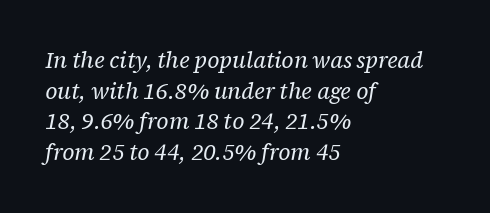
The image shows 22 px text type, italic (leaning right); set left-aligned, normal line spacing (1.39x), normal letter spacing, not underlined.
